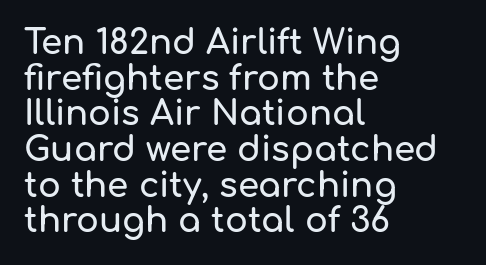
The lines are quadded left. How would I describe the line gaps? Narrow and economical. The gaps between neighbouring characters are ordinary and unremarkable. Rendered with straight, roman letterforms.
